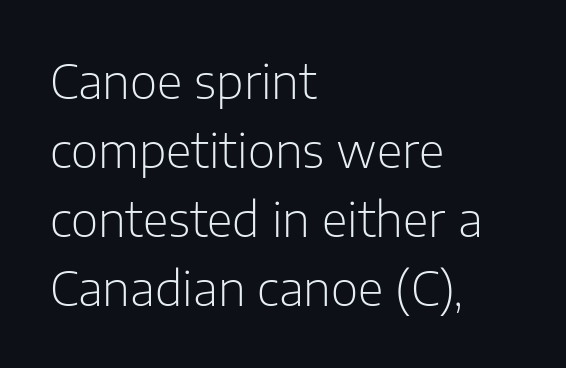
Weight: regular or lighter. Is this a fixed-width face? No — the glyphs have proportional, varying widths. A student would call this left alignment; a typographer would say flush left, rag right. The type sits square on the baseline with zero lean.
